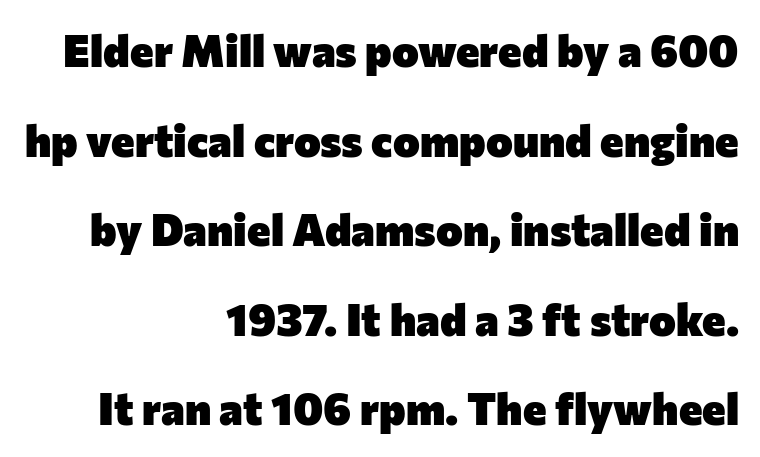
The image shows 45 px heavy sans-serif type, upright; set right-aligned, loose line spacing (1.99x), normal letter spacing, not underlined; low stroke contrast and a medium x-height.
